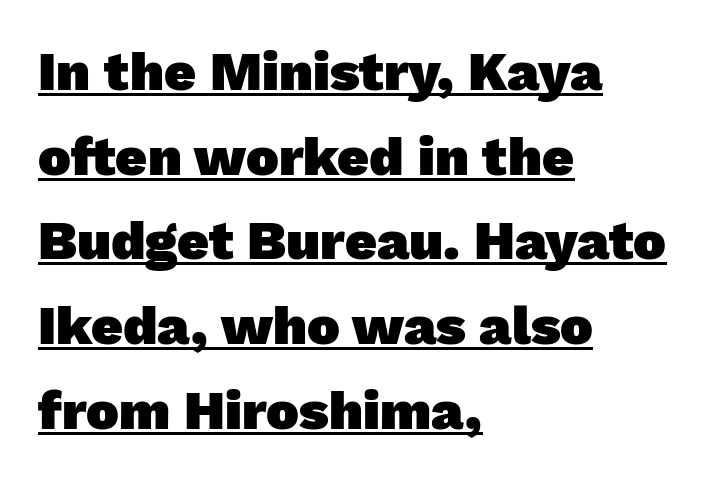
Q: Is the text bold? A: Yes.
Q: Is the typeface a serif or a sans-serif typeface? A: Sans-serif.
Q: Is the text underlined? A: Yes.
Q: How is the paragraph aligned? A: Left-aligned.
Q: Is the spacing between letters normal or unusually wide? A: Normal.
Q: Is the spacing between lines tight, normal or loose? A: Normal.
Q: Width (condensed, normal, or wide)? A: Normal.
Q: Stroke contrast? A: Low.
Q: x-height? A: Medium.
Q: Monospaced? A: No.
